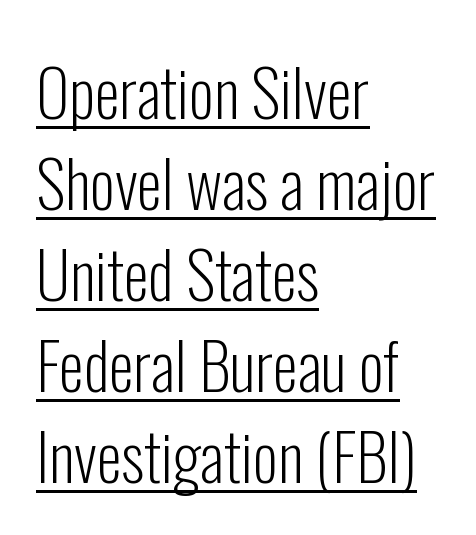
The image shows 64 px light, condensed sans-serif type, upright; set left-aligned, normal line spacing (1.42x), normal letter spacing, underlined; low stroke contrast and a medium x-height.
